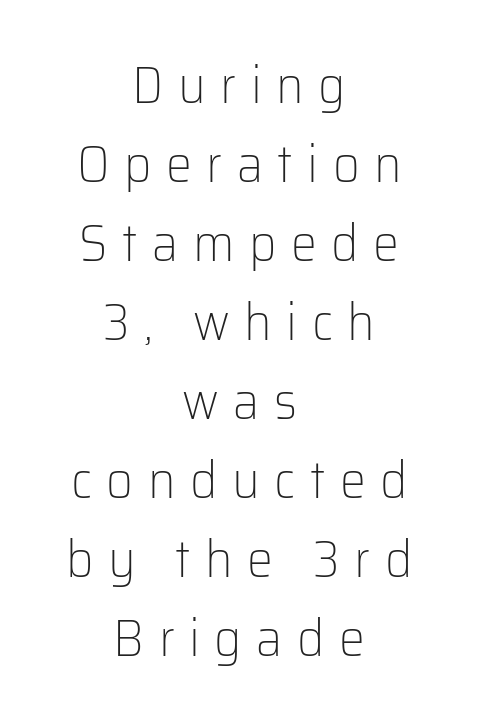
Q: Is the text bold? A: No.
Q: Is the text italic (slanted)? A: No, it is upright.
Q: Is the typeface a serif or a sans-serif typeface? A: Sans-serif.
Q: Is the text underlined? A: No.
Q: How is the paragraph aligned? A: Centered.
Q: Is the spacing between letters normal or unusually wide? A: Unusually wide.
Q: Is the spacing between lines tight, normal or loose? A: Normal.
Q: Width (condensed, normal, or wide)? A: Normal.
Q: Stroke contrast? A: Low.
Q: x-height? A: Medium.
Q: Monospaced? A: No.
